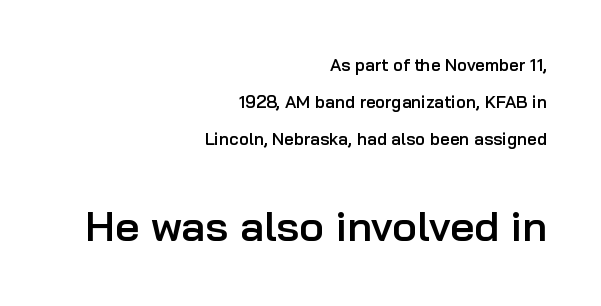
The type family on display is of the sans-serif kind. Posture: straight, roman, zero tilt. Each line ends at the same right margin while the left side varies. Two sizes are in play, and the larger belongs to the second block. Think of a printed novel: that variable character pitch is what you see here.
